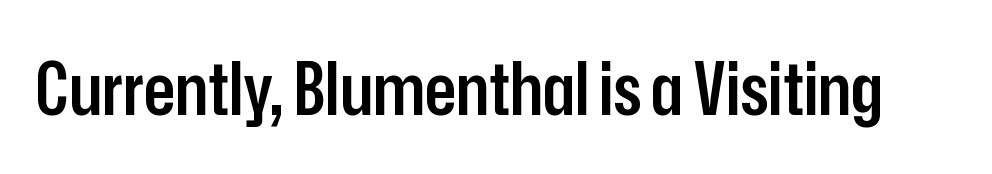
The image shows 73 px semibold, condensed sans-serif type, upright; set normal letter spacing, not underlined; low stroke contrast and a medium x-height.
